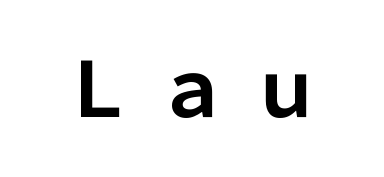
Q: Is the text bold? A: Yes.
Q: Is the text italic (slanted)? A: No, it is upright.
Q: Is the typeface a serif or a sans-serif typeface? A: Sans-serif.
Q: Is the text underlined? A: No.
Q: Is the spacing between letters normal or unusually wide? A: Unusually wide.
Q: Width (condensed, normal, or wide)? A: Normal.
Q: Stroke contrast? A: Low.
Q: x-height? A: Medium.
Q: Monospaced? A: No.
